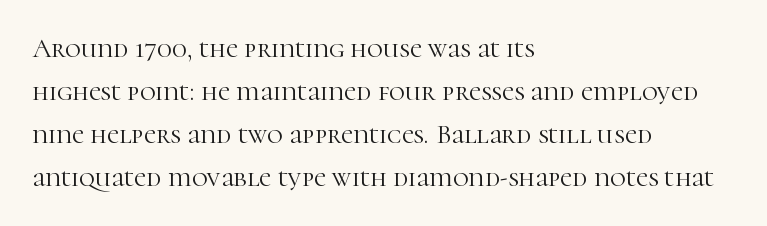
Line beginnings align vertically; line endings do not. Quick note: not italic, upright. No chunkiness to these letters — they're not bold. Default kerning and tracking; the words read as compact shapes.
